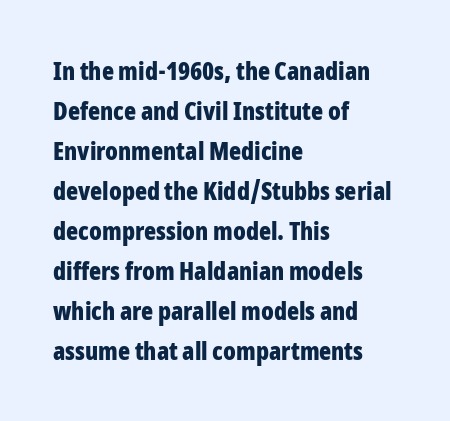
Tracking value appears to be zero — textbook default spacing. The text block is weighted toward the left margin, trailing off unevenly rightward. Posture: straight, roman, zero tilt. Regarding leading, the lines here are spaced in the standard way. Honestly, there is no underline to notice here at all. Thick stems and heavy bowls — unmistakably bold.
